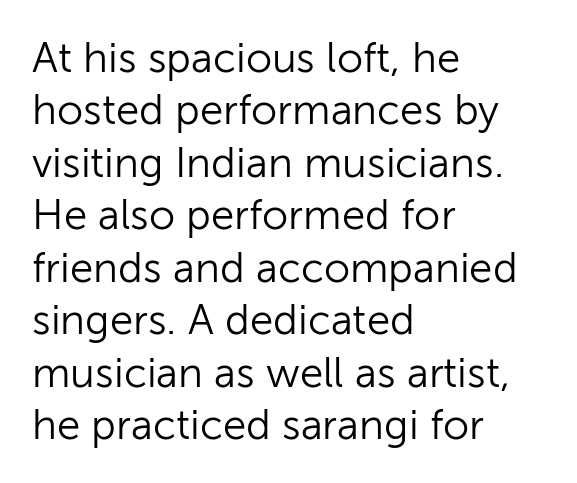
The image shows 42 px light sans-serif type, upright; set left-aligned, normal line spacing (1.25x), normal letter spacing, not underlined; low stroke contrast and a medium x-height.
